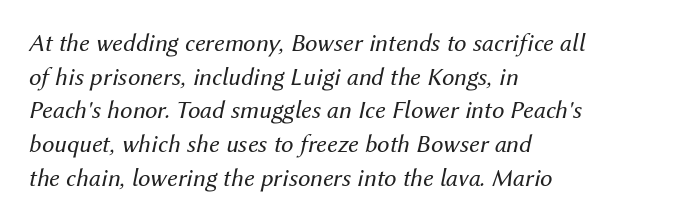
{"italic": "yes", "lean": "right", "slant_degrees": 12, "bold": "no", "underline": "no", "align": "left", "line_spacing": "normal", "line_spacing_ratio": 1.35, "letter_spacing": "normal", "letter_spacing_em": 0.0, "glyph_px": 25}
